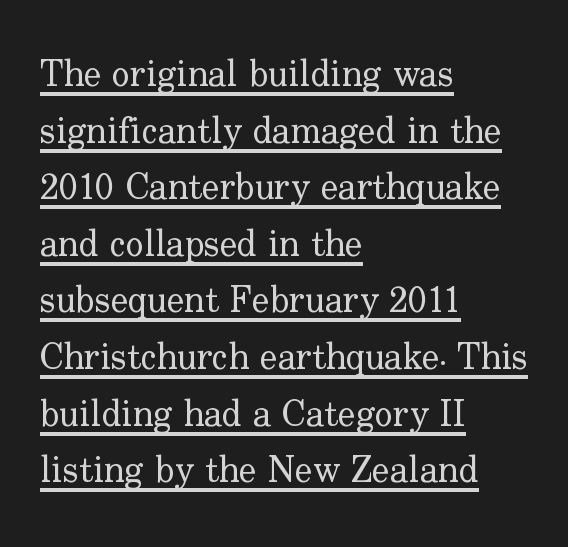
Proportional: the letters do not fall into vertical columns. Think standard paragraph weight, or any step lighter than that. The designer left line spacing at the default. Leftover space on each line is placed entirely after the last word. These characters rest on top of a visible drawn line.
